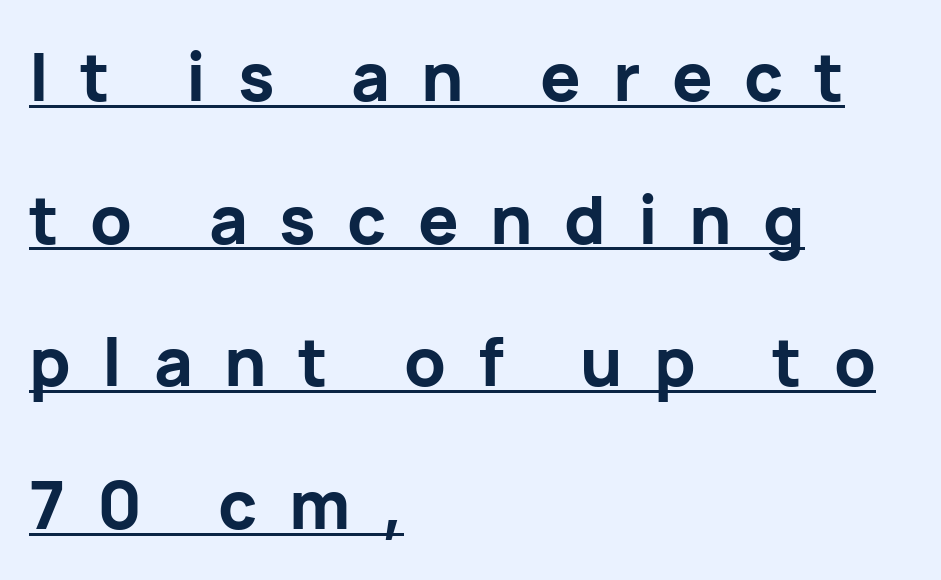
{"serif": "no", "italic": "no", "bold": "yes", "weight": "bold", "width": "normal", "stroke_contrast": "low", "x_height": "medium", "monospaced": "no", "underline": "yes", "align": "left", "line_spacing": "loose", "line_spacing_ratio": 2.13, "letter_spacing": "wide", "letter_spacing_em": 0.47, "glyph_px": 67}
